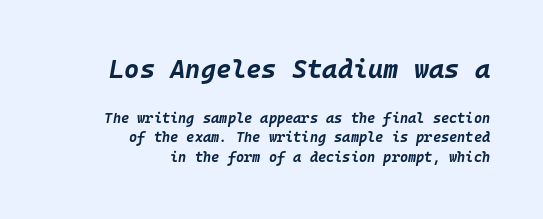
The image shows 26 px bold type, italic (leaning right); set right-aligned, normal line spacing (1.39x), normal letter spacing, not underlined; the first (top) block is 1.86x larger.
